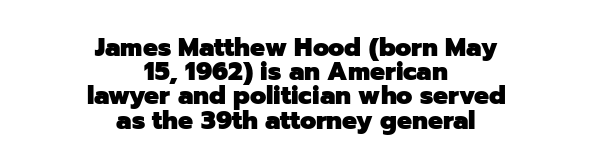
Neither beginnings nor endings align; midpoints do. How are the letters spaced? Ordinarily, with no added tracking. Decoration check: the copy has no underline. The typesetting leans heavy: a genuine bold. In terms of leading, this rendering errs on the cramped side. The type sits square on the baseline with zero lean.
